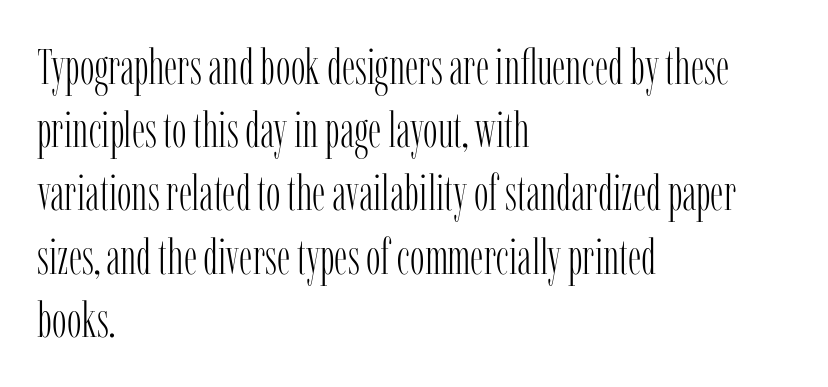
The letters stand upright; this is a roman face. The letters advance in unequal steps, a hallmark of proportional type. Each row of text sits above clean, open space. The letterforms sit shoulder to shoulder at normal distance. The designer left line spacing at the default.
